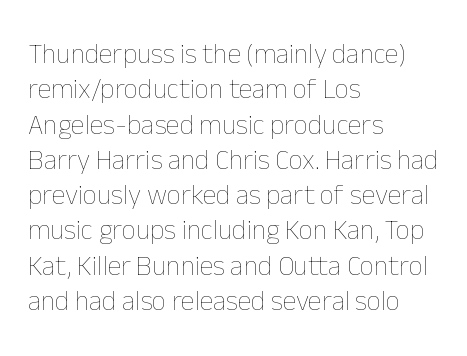
The image shows 28 px thin type, upright; set left-aligned, normal line spacing (1.26x), normal letter spacing, not underlined; low stroke contrast and a medium x-height.
